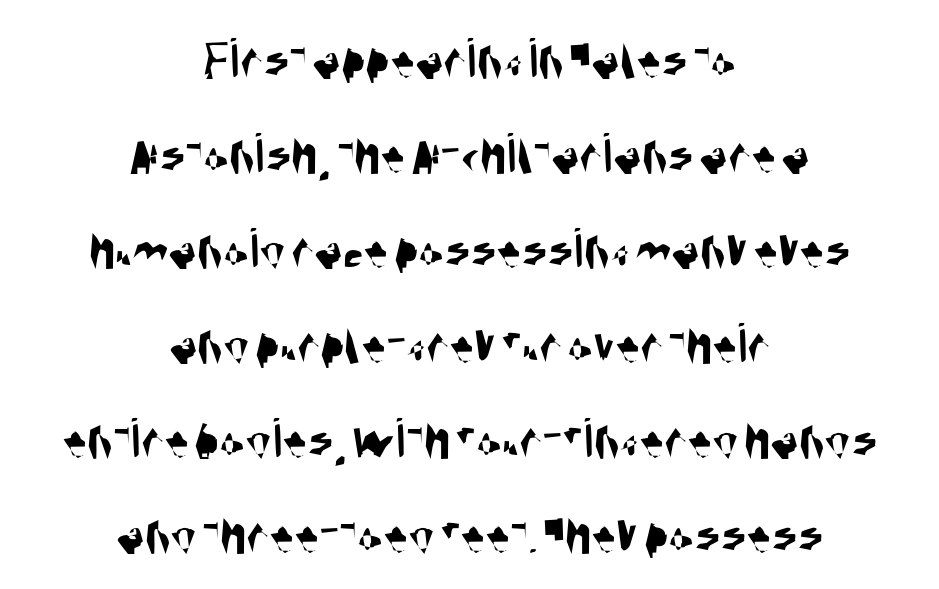
The image shows 59 px condensed sans-serif type; set centered, normal line spacing (1.61x), normal letter spacing, not underlined; medium stroke contrast and a large x-height.
